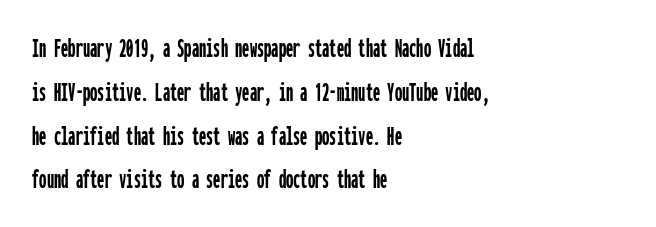
Q: Is the text italic (slanted)? A: No, it is upright.
Q: Is the typeface a serif or a sans-serif typeface? A: Sans-serif.
Q: Is the text underlined? A: No.
Q: How is the paragraph aligned? A: Left-aligned.
Q: Is the spacing between letters normal or unusually wide? A: Normal.
Q: Is the spacing between lines tight, normal or loose? A: Normal.
Q: Width (condensed, normal, or wide)? A: Condensed.
Q: Stroke contrast? A: Low.
Q: x-height? A: Medium.
Q: Monospaced? A: Yes.
